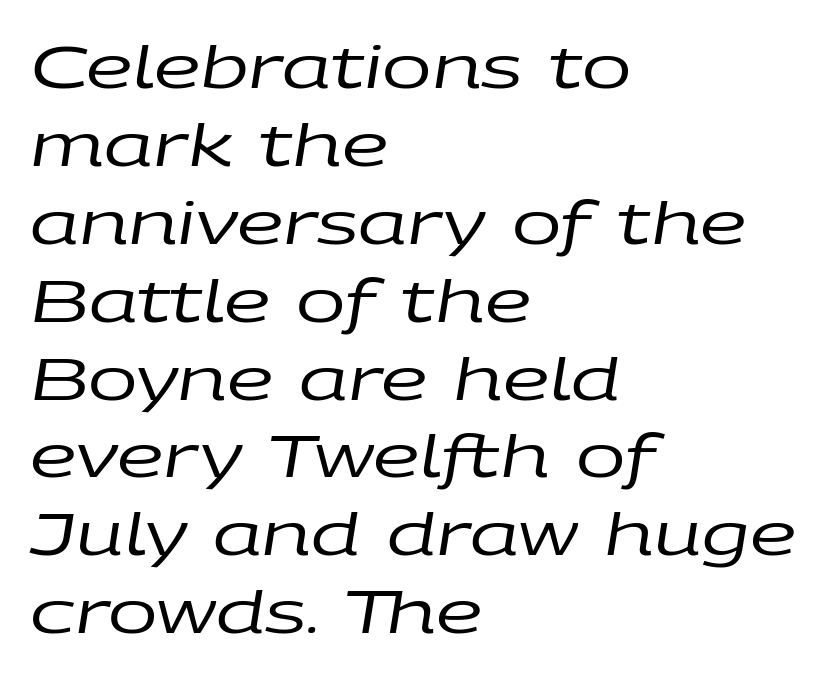
The image shows 59 px regular-weight, wide type, italic (leaning right); set left-aligned, normal line spacing (1.32x), normal letter spacing, not underlined; low stroke contrast and a large x-height.
